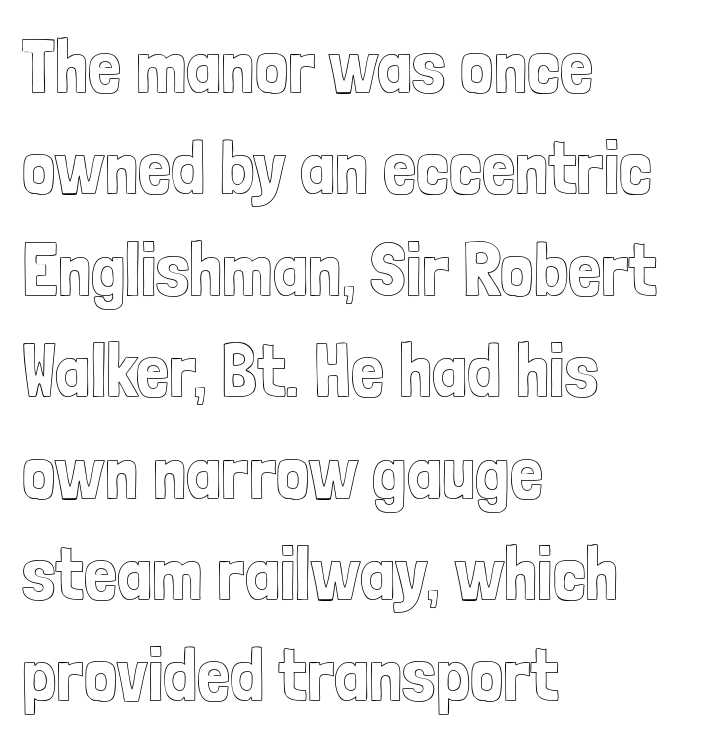
{"italic": "no", "width": "condensed", "x_height": "medium", "monospaced": "no", "underline": "no", "align": "left", "line_spacing": "normal", "line_spacing_ratio": 1.37, "letter_spacing": "normal", "letter_spacing_em": 0.0, "glyph_px": 74}
